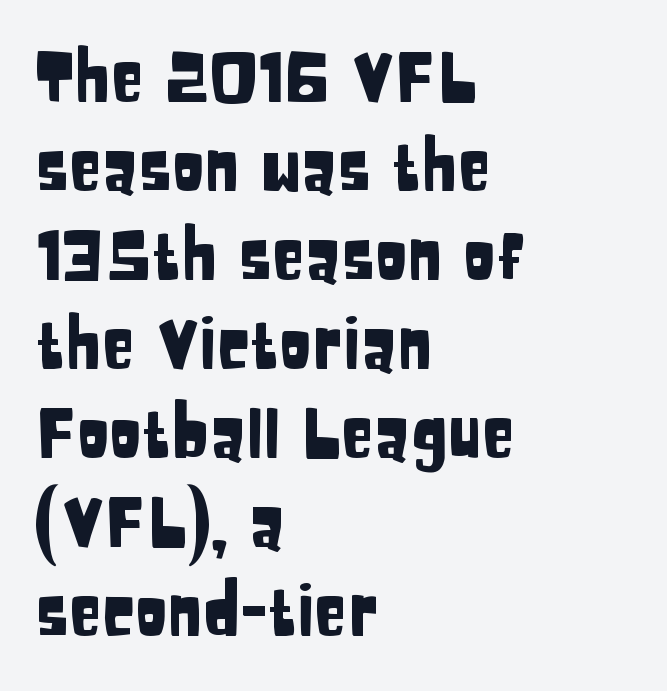
The font's upright variant was chosen for this text. The passage shown is typeset with a sans-serif family. Inter-character spacing is left at the font's built-in metrics. Do the characters align in a grid? No, the font is proportional. These lines are set flush left with a ragged right edge.
